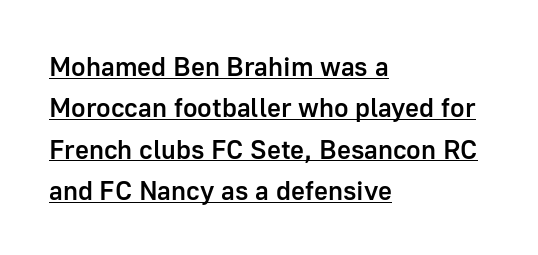
{"italic": "no", "bold": "semi", "underline": "yes", "align": "left", "line_spacing": "normal", "line_spacing_ratio": 1.53, "letter_spacing": "normal", "letter_spacing_em": 0.0, "glyph_px": 27}
